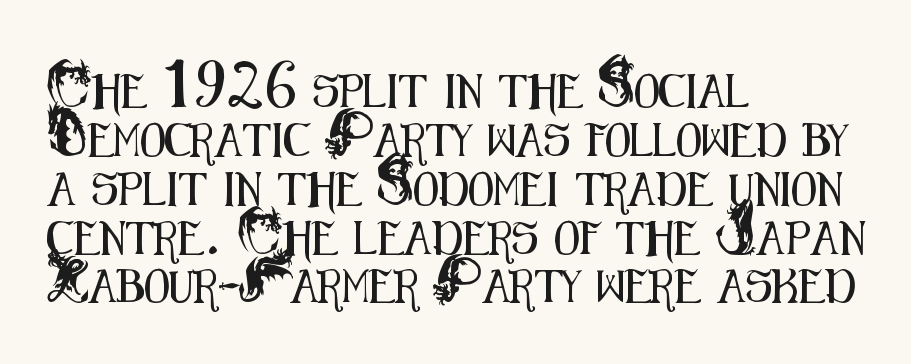
The image shows 33 px condensed sans-serif type, upright; set left-aligned, normal line spacing (1.48x), normal letter spacing, not underlined; medium stroke contrast and a small x-height.
